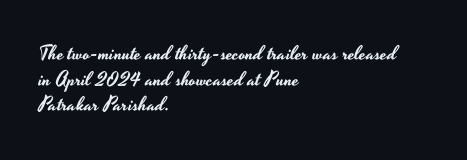
Q: Is the text italic (slanted)? A: Yes.
Q: Is the text underlined? A: No.
Q: How is the paragraph aligned? A: Left-aligned.
Q: Is the spacing between letters normal or unusually wide? A: Normal.
Q: Is the spacing between lines tight, normal or loose? A: Normal.
